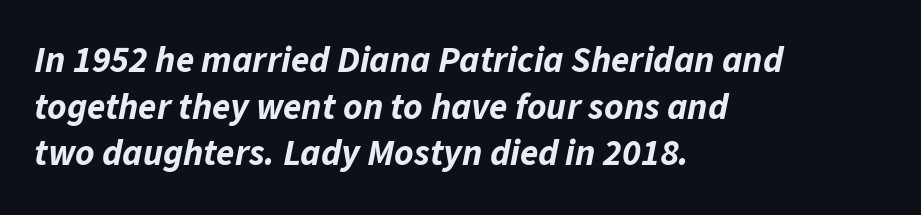
{"italic": "yes", "lean": "right", "slant_degrees": 11, "bold": "yes", "weight": "bold", "width": "normal", "stroke_contrast": "low", "x_height": "medium", "monospaced": "no", "underline": "no", "align": "left", "line_spacing": "normal", "line_spacing_ratio": 1.26, "letter_spacing": "normal", "letter_spacing_em": 0.0, "glyph_px": 37}
